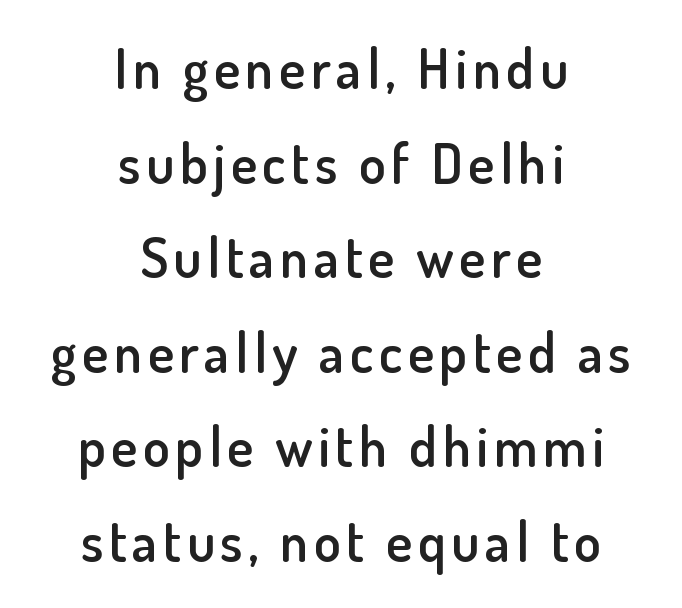
This is the regular roman posture of the typeface. In terms of letterform style, serifs are entirely absent. Look at the stroke-to-counter ratio: somewhat heavy, a semibold. Check under the words: just untouched page.
